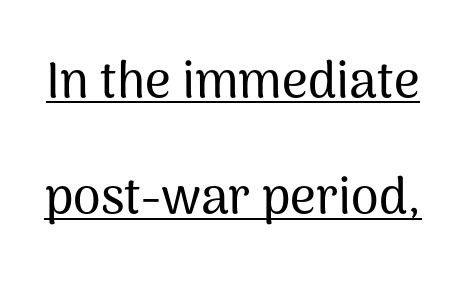
The image shows 50 px sans-serif type, upright; set loose line spacing (2.33x), normal letter spacing, underlined; medium stroke contrast and a medium x-height.
